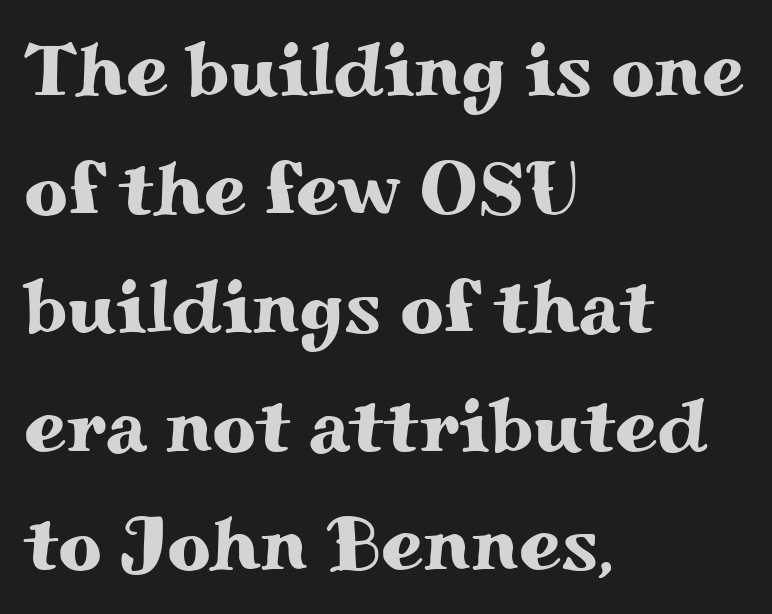
{"serif": "yes", "italic": "no", "width": "wide", "stroke_contrast": "medium", "x_height": "small", "monospaced": "no", "underline": "no", "align": "left", "line_spacing": "normal", "line_spacing_ratio": 1.56, "letter_spacing": "normal", "letter_spacing_em": 0.0, "glyph_px": 76}
